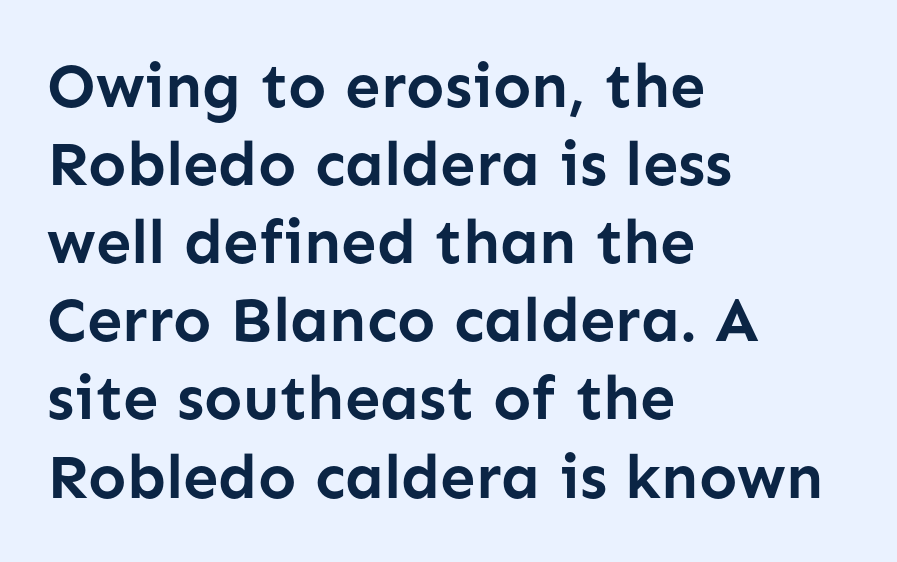
Grotesque or geometric, the face here clearly has no serifs. Left-aligned paragraph, ragged on the right. A dark, heavy texture on the line: the type is bold. Short note: letters normally spaced.
